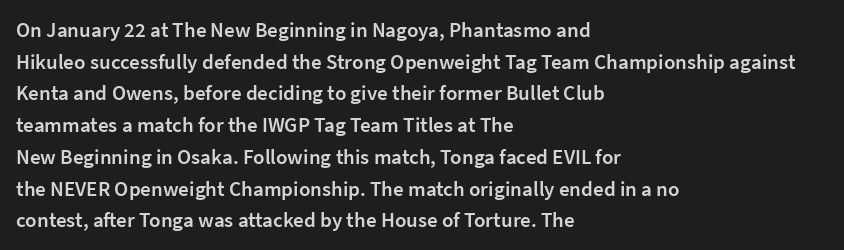
Italic? Not at all — the glyphs are vertical. A typesetter would call this zero additional tracking. The typesetting leans somewhat heavy: a semibold. The string is rendered with underlining switched off. The setting favours the left margin, as ordinary paragraphs usually do.
